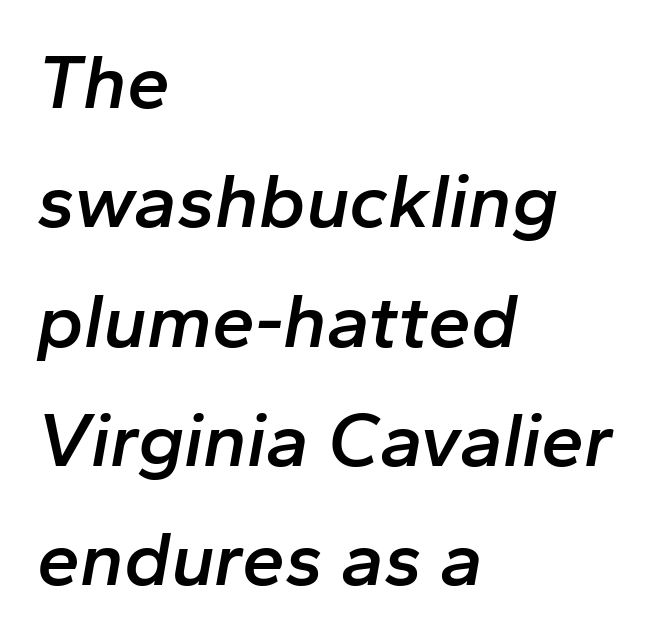
Q: Is the text bold? A: Semi-bold.
Q: Is the text italic (slanted)? A: Yes, it leans right by about 10 degrees.
Q: Is the text underlined? A: No.
Q: How is the paragraph aligned? A: Left-aligned.
Q: Is the spacing between letters normal or unusually wide? A: Normal.
Q: Is the spacing between lines tight, normal or loose? A: Normal.
Q: Width (condensed, normal, or wide)? A: Normal.
Q: Stroke contrast? A: Low.
Q: x-height? A: Medium.
Q: Monospaced? A: No.
